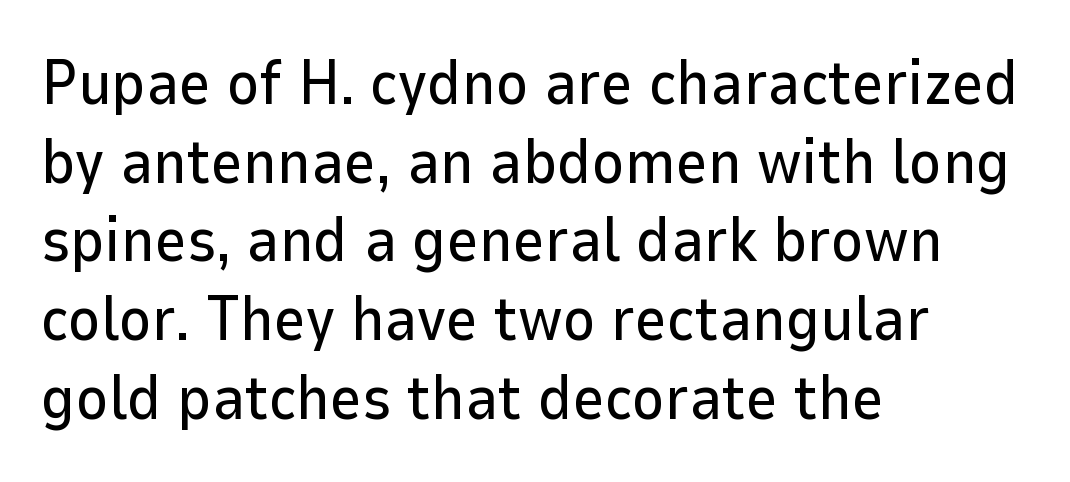
The image shows 62 px sans-serif type, upright; set left-aligned, normal line spacing (1.27x), normal letter spacing, not underlined; low stroke contrast and a medium x-height.
